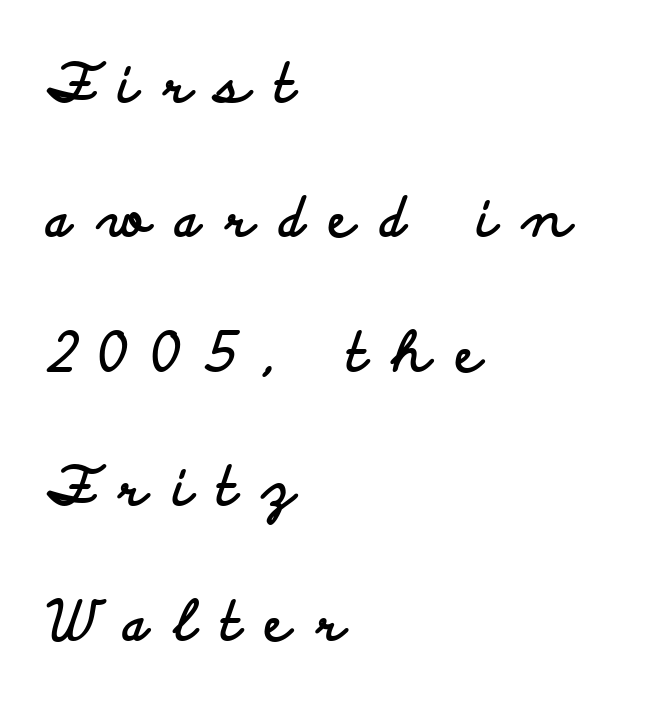
The image shows 54 px bold, wide sans-serif type; set left-aligned, loose line spacing (2.49x), unusually wide letter spacing (+0.48 em), not underlined; low stroke contrast and a small x-height.
